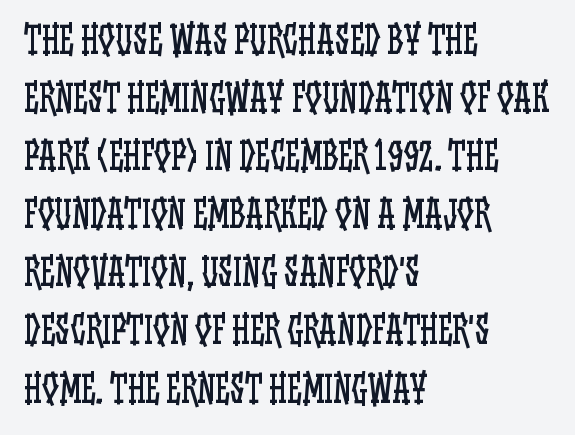
{"italic": "no", "bold": "no", "weight": "regular", "width": "condensed", "stroke_contrast": "low", "x_height": "large", "monospaced": "no", "underline": "no", "align": "left", "line_spacing": "normal", "line_spacing_ratio": 1.57, "letter_spacing": "normal", "letter_spacing_em": 0.0, "glyph_px": 37}
